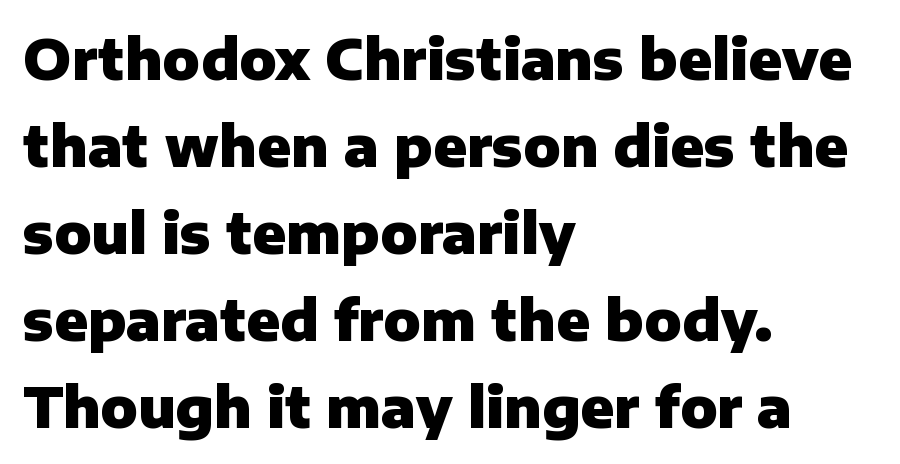
{"serif": "no", "italic": "no", "bold": "yes", "weight": "heavy", "width": "normal", "stroke_contrast": "low", "x_height": "medium", "monospaced": "no", "underline": "no", "align": "left", "line_spacing": "normal", "line_spacing_ratio": 1.58, "letter_spacing": "normal", "letter_spacing_em": 0.0, "glyph_px": 55}
